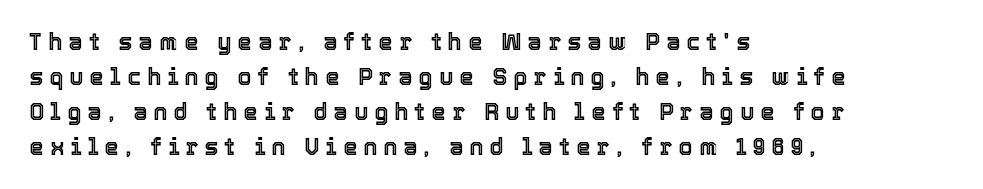
{"italic": "no", "underline": "no", "align": "left", "line_spacing": "normal", "line_spacing_ratio": 1.52, "letter_spacing": "wide", "letter_spacing_em": 0.27, "glyph_px": 23}
